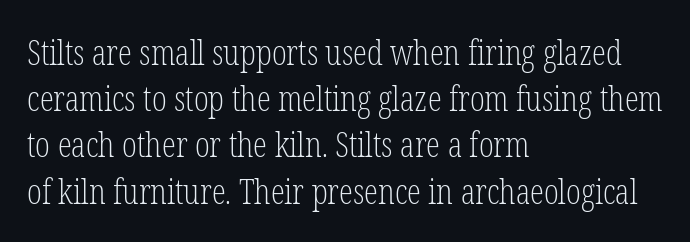
{"serif": "yes", "italic": "no", "bold": "no", "weight": "light", "width": "condensed", "stroke_contrast": "low", "x_height": "medium", "monospaced": "no", "underline": "no", "align": "left", "line_spacing": "normal", "line_spacing_ratio": 1.32, "letter_spacing": "normal", "letter_spacing_em": 0.0, "glyph_px": 35}
